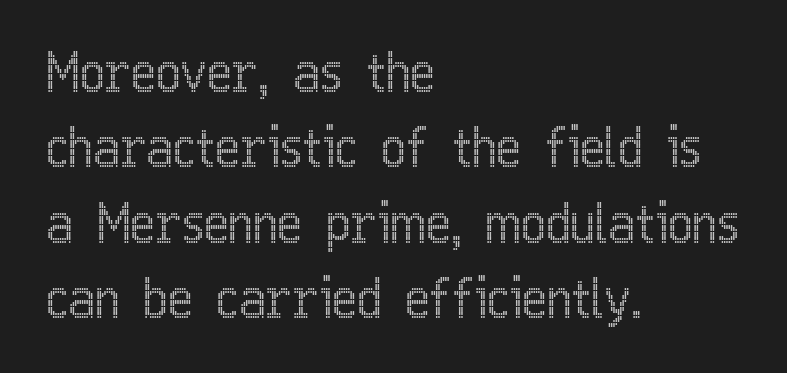
The lettering holds an erect, upright posture throughout. Short note: letters normally spaced. Caption: multi-line text, flush left, ragged right. Rows of type keep a routine distance in the vertical direction.
